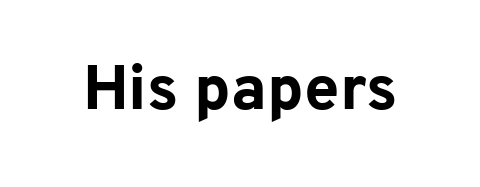
The image shows 63 px bold sans-serif type, upright; set normal letter spacing, not underlined; low stroke contrast and a medium x-height.
